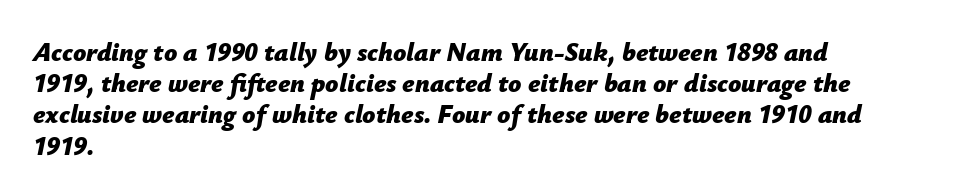
This is oblique type, the kind used for emphasis or titles. Anything drawn beneath the words? Only blank space. Tracking here is standard; glyphs follow each other at the usual distance. These lines are set flush left with a ragged right edge.
